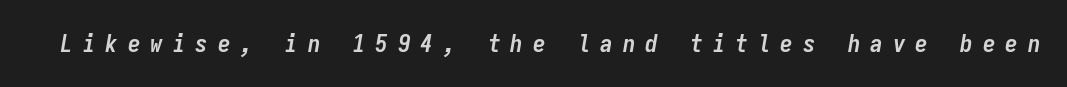
{"italic": "yes", "lean": "right", "slant_degrees": 9, "bold": "yes", "underline": "no", "letter_spacing": "wide", "letter_spacing_em": 0.4, "glyph_px": 25}
